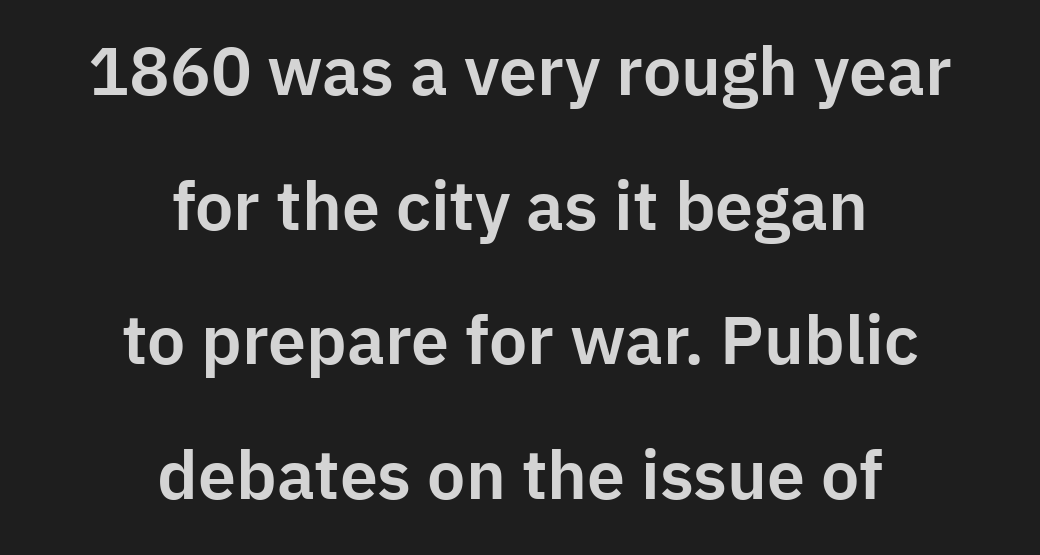
The image shows 68 px sans-serif type, upright; set centered, loose line spacing (1.98x), normal letter spacing, not underlined; low stroke contrast and a medium x-height.
